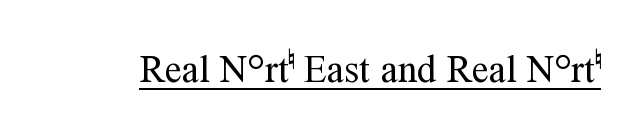
These lines are rendered in a variable-pitch font. A light-to-regular cut is what we see here. The rendering shows small feet on the letterforms — a serif design. The lettering is marked with a stroke running underneath it. The face used here is rendered with its standard letterfit.
